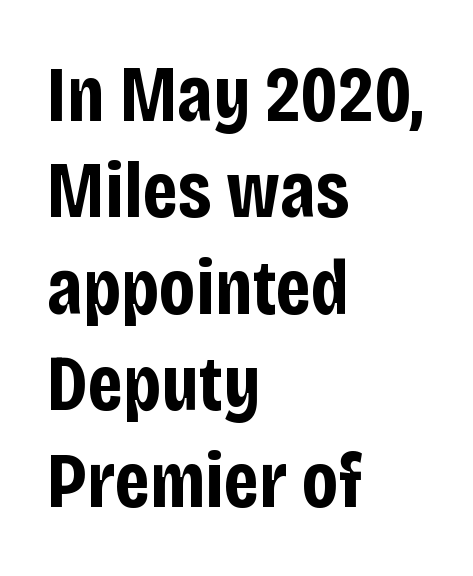
{"serif": "no", "italic": "no", "bold": "yes", "weight": "bold", "width": "condensed", "stroke_contrast": "low", "x_height": "large", "monospaced": "no", "underline": "no", "align": "left", "line_spacing_ratio": 1.22, "letter_spacing": "normal", "letter_spacing_em": 0.0, "glyph_px": 79}
